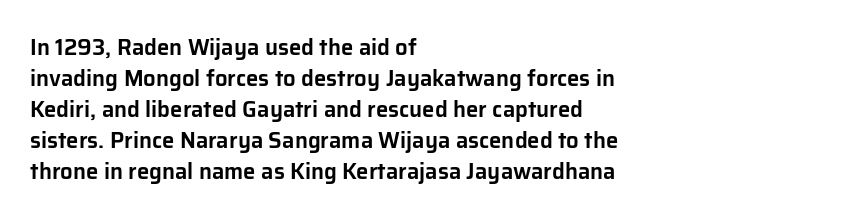
The image shows 22 px text type, upright; set left-aligned, normal line spacing (1.41x), normal letter spacing, not underlined.
